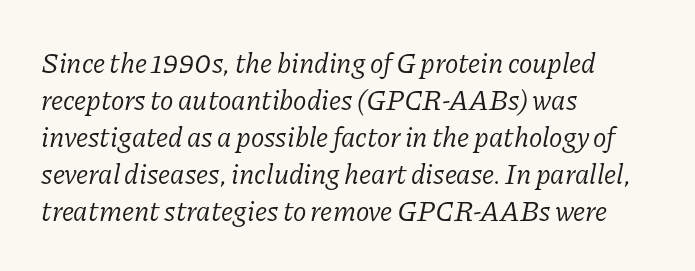
Q: Is the text bold? A: No.
Q: Is the text italic (slanted)? A: Yes, it leans right by about 11 degrees.
Q: Is the typeface a serif or a sans-serif typeface? A: Serif.
Q: Is the text underlined? A: No.
Q: How is the paragraph aligned? A: Left-aligned.
Q: Is the spacing between letters normal or unusually wide? A: Normal.
Q: Is the spacing between lines tight, normal or loose? A: Normal.
Q: Width (condensed, normal, or wide)? A: Normal.
Q: Stroke contrast? A: Low.
Q: x-height? A: Medium.
Q: Monospaced? A: No.
